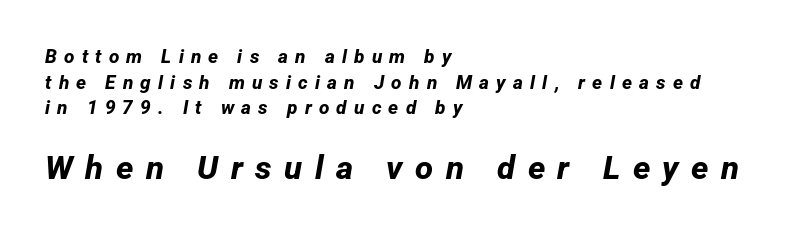
Q: Is the text bold? A: Yes.
Q: Is the typeface a serif or a sans-serif typeface? A: Sans-serif.
Q: Is the text underlined? A: No.
Q: How is the paragraph aligned? A: Left-aligned.
Q: Is the spacing between letters normal or unusually wide? A: Unusually wide.
Q: Is the spacing between lines tight, normal or loose? A: Normal.
Q: Which block of text is set in a larger size, the first (top) or the second (bottom)? A: The second (bottom) one.
Q: Width (condensed, normal, or wide)? A: Normal.
Q: Stroke contrast? A: Low.
Q: x-height? A: Medium.
Q: Monospaced? A: No.
